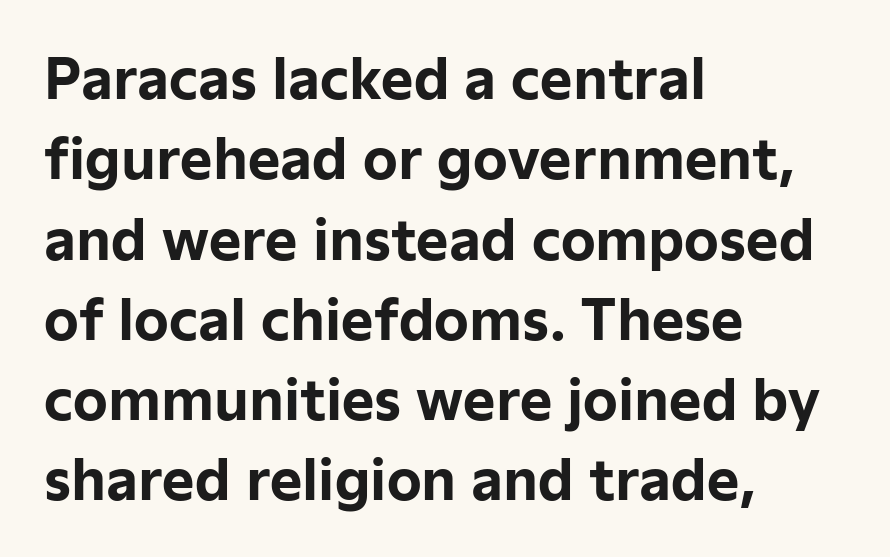
The image shows 55 px bold sans-serif type, upright; set left-aligned, normal line spacing (1.46x), normal letter spacing, not underlined; low stroke contrast and a medium x-height.
